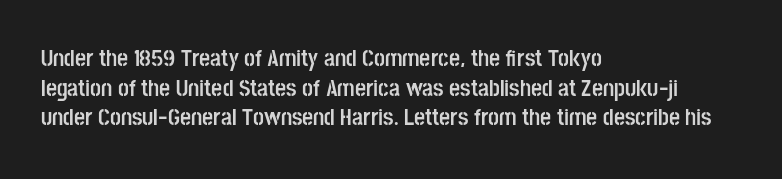
The image shows 24 px bold type, upright; set left-aligned, line spacing 1.23x, normal letter spacing, not underlined.
